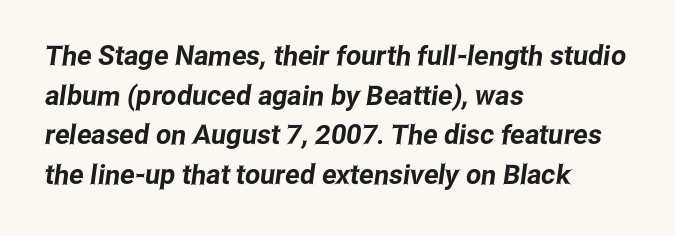
Q: Is the text underlined? A: No.
Q: How is the paragraph aligned? A: Left-aligned.
Q: Is the spacing between letters normal or unusually wide? A: Normal.
Q: Is the spacing between lines tight, normal or loose? A: Normal.
